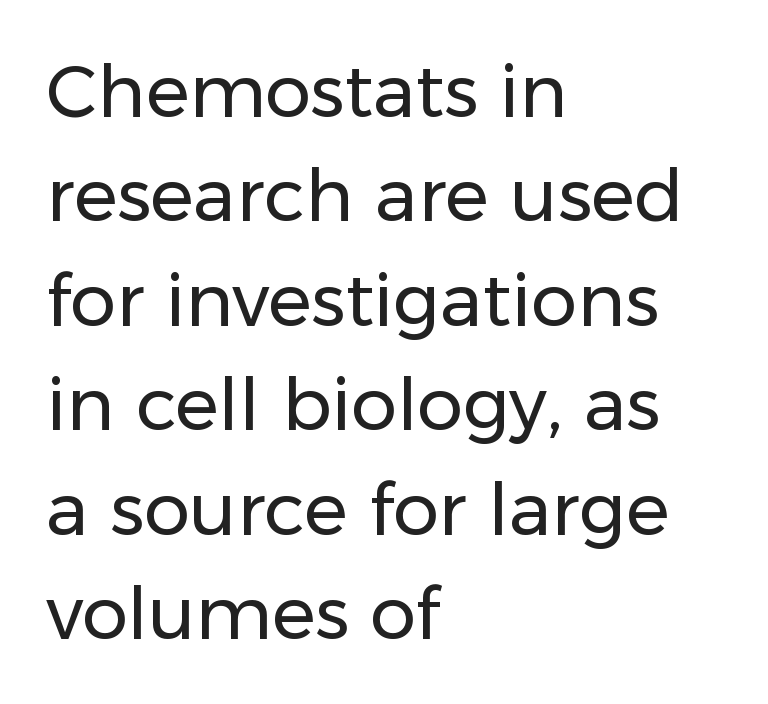
Q: Is the text bold? A: No.
Q: Is the text italic (slanted)? A: No, it is upright.
Q: Is the typeface a serif or a sans-serif typeface? A: Sans-serif.
Q: Is the text underlined? A: No.
Q: How is the paragraph aligned? A: Left-aligned.
Q: Is the spacing between letters normal or unusually wide? A: Normal.
Q: Is the spacing between lines tight, normal or loose? A: Normal.
Q: Width (condensed, normal, or wide)? A: Normal.
Q: Stroke contrast? A: Low.
Q: x-height? A: Medium.
Q: Monospaced? A: No.
